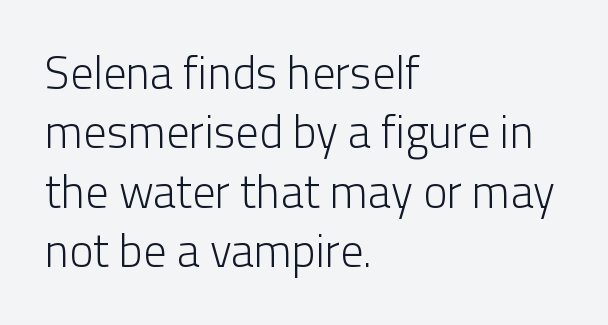
The image shows 46 px light sans-serif type, upright; set left-aligned, normal line spacing (1.29x), normal letter spacing, not underlined; low stroke contrast and a medium x-height.
